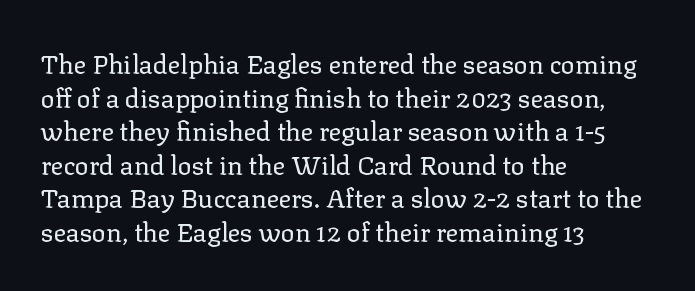
The image shows 26 px text type, upright; set left-aligned, normal line spacing (1.29x), normal letter spacing, not underlined.
